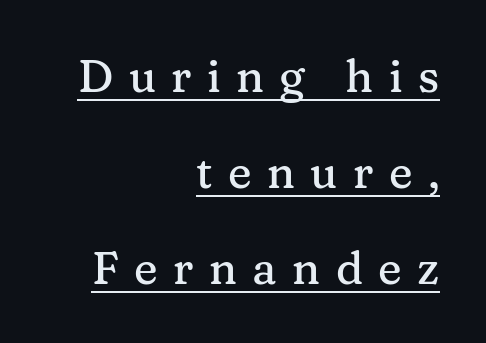
The typesetter chose a ragged-left arrangement here. Classification — serif. Is there much room between lines? Yes — plenty of vertical air separates them. The sample's only ornament is a line tracing under the words. The gaps between neighbouring characters are conspicuously large. Is this a fixed-width face? No — the glyphs have proportional, varying widths.
